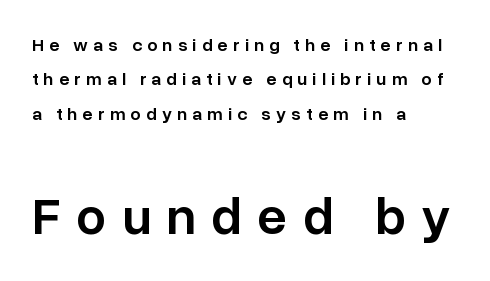
The rendering inserts visible extra space after every character. The passage shown is typed in a proportional face where columns would drift. The passage is arranged the way most books set body copy — flush left. Leading is clearly above the norm, producing a sparse column.
